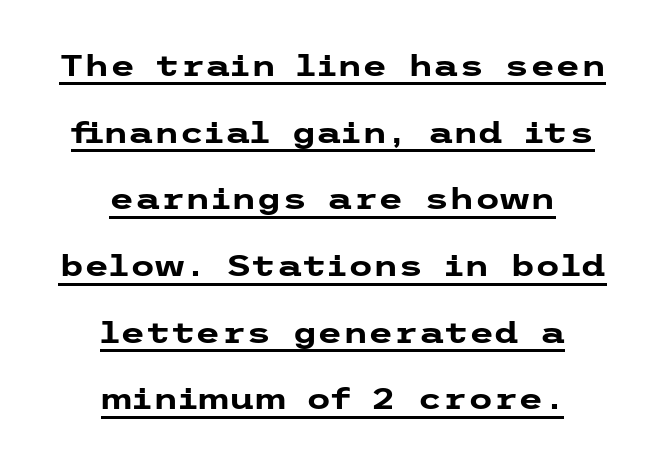
{"serif": "no", "italic": "no", "bold": "yes", "weight": "heavy", "width": "wide", "stroke_contrast": "low", "x_height": "medium", "underline": "yes", "align": "center", "line_spacing": "loose", "line_spacing_ratio": 2.3, "letter_spacing": "normal", "letter_spacing_em": 0.0, "glyph_px": 29}
